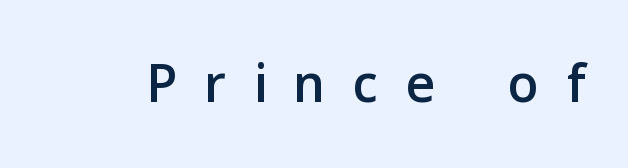
Honestly, the letter spacing is so wide it's the main thing you notice. If you drew a line through each stem, it would be perfectly vertical. Has an underline been added? It has not. Do the characters align in a grid? No, the font is proportional. Serifs: no, the terminals of the letterforms are clean.
